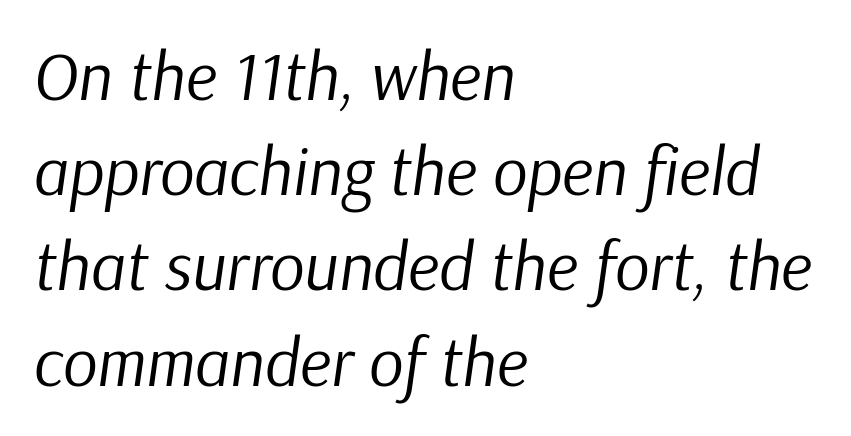
The image shows 68 px regular-weight type, italic (leaning right); set left-aligned, normal line spacing (1.4x), normal letter spacing, not underlined; low stroke contrast and a medium x-height.
